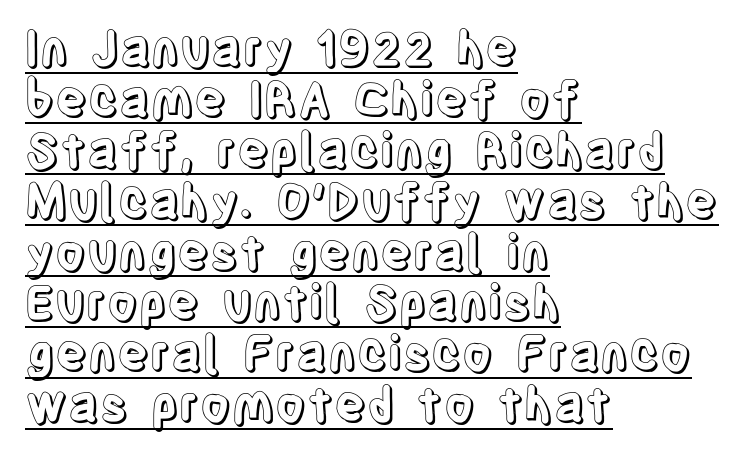
The image shows 48 px condensed type, upright; set left-aligned, tight line spacing (1.06x), normal letter spacing, underlined; a large x-height.
